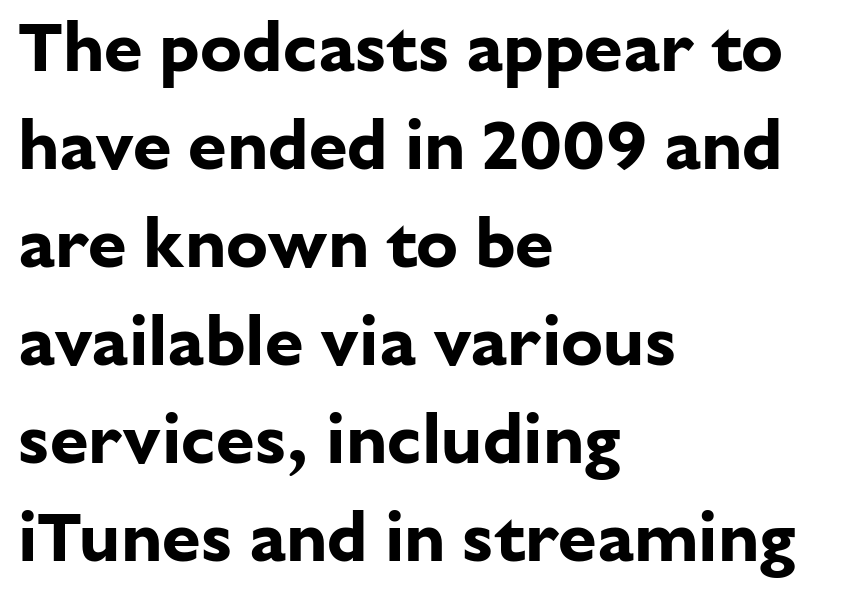
Horizontal alignment here is leftward, the default for most running prose. Looks like regular typesetting: each glyph gets only the width it needs. The rendering keeps characters at their native spacing. In terms of posture, this sample is upright.
